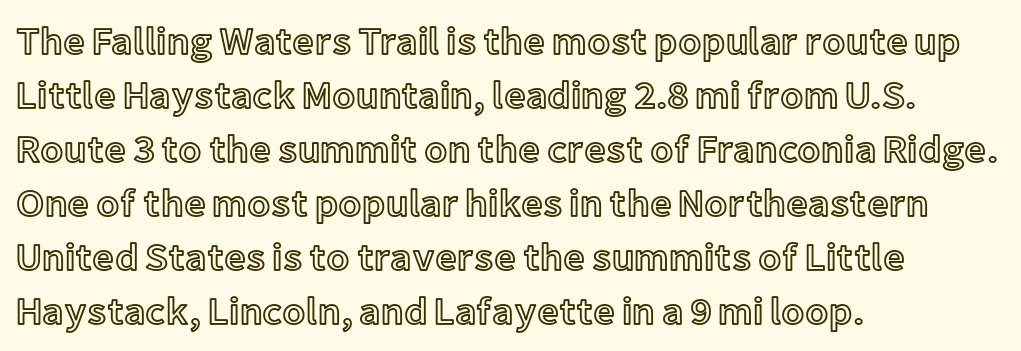
The image shows 38 px text type, upright; set left-aligned, normal line spacing (1.42x), normal letter spacing, not underlined; a medium x-height.
